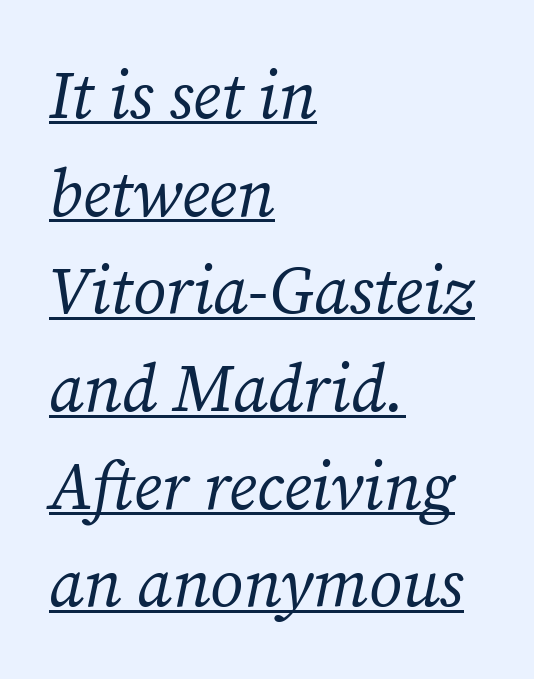
{"serif": "yes", "italic": "yes", "lean": "right", "slant_degrees": 12, "bold": "no", "weight": "regular", "width": "normal", "stroke_contrast": "medium", "x_height": "medium", "monospaced": "no", "underline": "yes", "align": "left", "line_spacing": "normal", "line_spacing_ratio": 1.48, "letter_spacing": "normal", "letter_spacing_em": 0.0, "glyph_px": 66}
